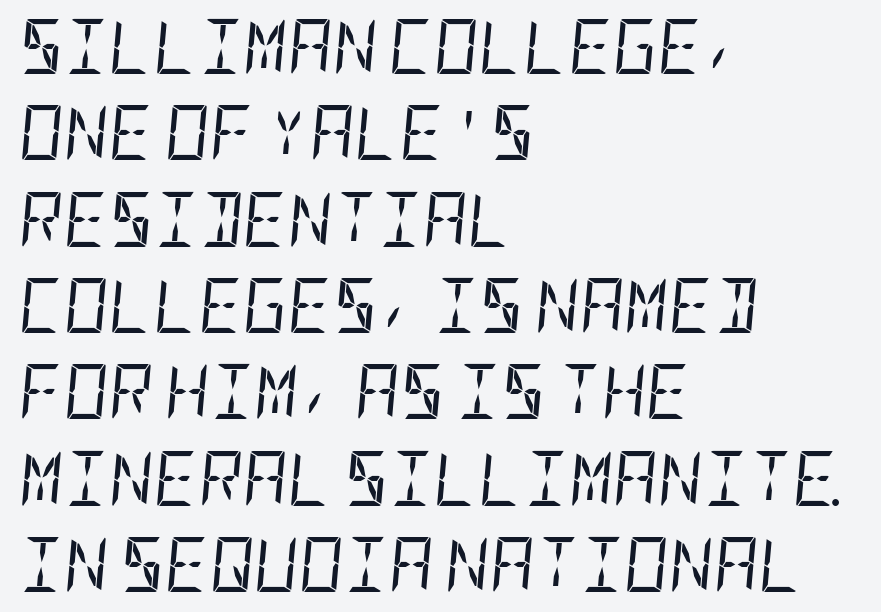
Left-aligned paragraph, ragged on the right. The passage shown is not underscored anywhere. These lines were composed using italics. Quick note: interline space is typical.
